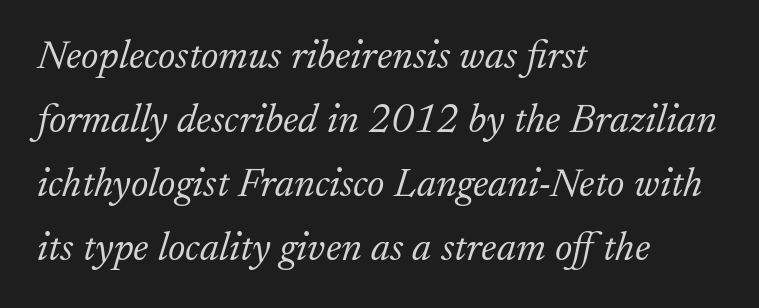
Q: Is the text bold? A: No.
Q: Is the text italic (slanted)? A: Yes, it leans right by about 17 degrees.
Q: Is the typeface a serif or a sans-serif typeface? A: Serif.
Q: Is the text underlined? A: No.
Q: How is the paragraph aligned? A: Left-aligned.
Q: Is the spacing between letters normal or unusually wide? A: Normal.
Q: Is the spacing between lines tight, normal or loose? A: Normal.
Q: Width (condensed, normal, or wide)? A: Normal.
Q: Stroke contrast? A: Low.
Q: x-height? A: Small.
Q: Monospaced? A: No.
